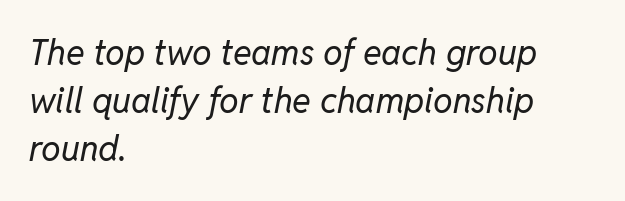
Q: Is the text bold? A: No.
Q: Is the text italic (slanted)? A: Yes, it leans right by about 11 degrees.
Q: Is the text underlined? A: No.
Q: How is the paragraph aligned? A: Left-aligned.
Q: Is the spacing between letters normal or unusually wide? A: Normal.
Q: Is the spacing between lines tight, normal or loose? A: Normal.
Q: Width (condensed, normal, or wide)? A: Normal.
Q: Stroke contrast? A: Low.
Q: x-height? A: Medium.
Q: Monospaced? A: No.
